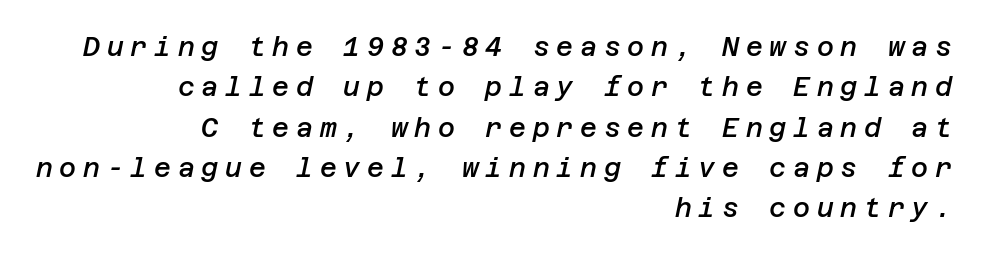
Does the leading feel generous? No, just average. The specimen omits any rule beneath the text block's lines. A typesetter would mark this as italic. Notice how the passage keeps a crisp vertical edge on the right only. Students, this is semibold: more ink than regular, less than bold.
